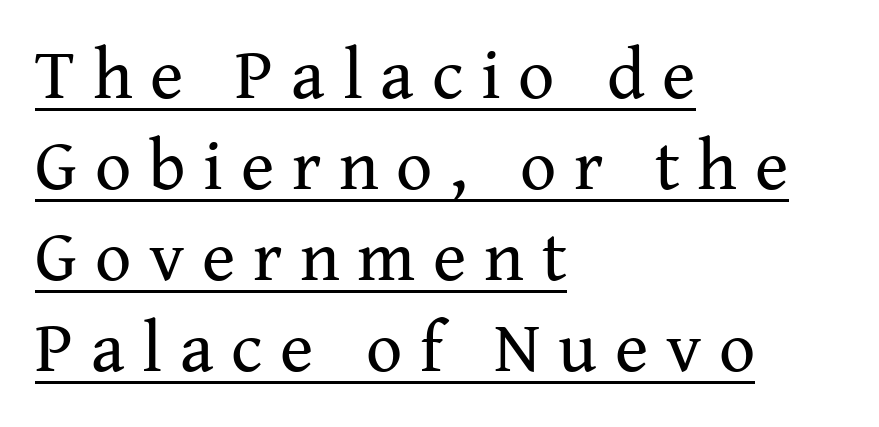
You could not count columns in this text — the font is proportionally spaced. Serifs: yes, visible at the terminals of the letterforms. Spacing between characters has been opened up far beyond the box default. These characters rest on top of a visible drawn line.
